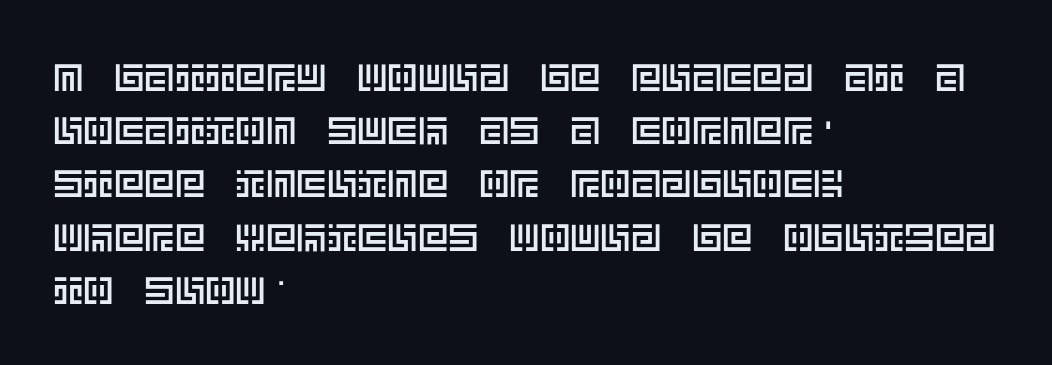
The image shows 38 px text type, upright; set left-aligned, normal line spacing (1.4x), normal letter spacing, not underlined; a large x-height.
